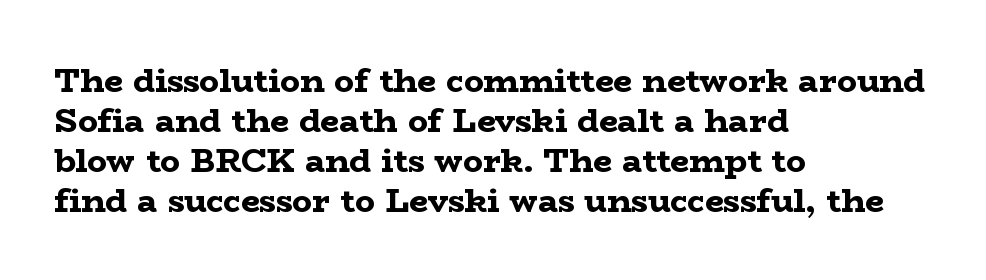
Q: Is the text bold? A: Yes.
Q: Is the text italic (slanted)? A: No, it is upright.
Q: Is the typeface a serif or a sans-serif typeface? A: Serif.
Q: Is the text underlined? A: No.
Q: How is the paragraph aligned? A: Left-aligned.
Q: Is the spacing between letters normal or unusually wide? A: Normal.
Q: Width (condensed, normal, or wide)? A: Wide.
Q: Stroke contrast? A: Low.
Q: x-height? A: Medium.
Q: Monospaced? A: No.
